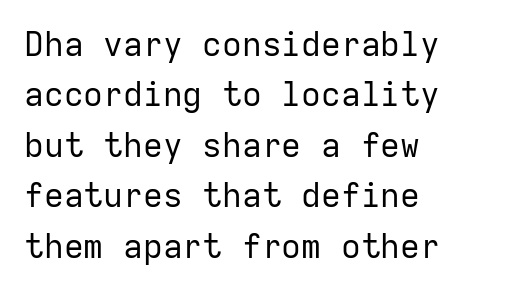
Q: Is the text bold? A: No.
Q: Is the text italic (slanted)? A: No, it is upright.
Q: Is the typeface a serif or a sans-serif typeface? A: Sans-serif.
Q: Is the text underlined? A: No.
Q: How is the paragraph aligned? A: Left-aligned.
Q: Is the spacing between letters normal or unusually wide? A: Normal.
Q: Is the spacing between lines tight, normal or loose? A: Normal.
Q: Width (condensed, normal, or wide)? A: Normal.
Q: Stroke contrast? A: Low.
Q: x-height? A: Medium.
Q: Monospaced? A: Yes.
